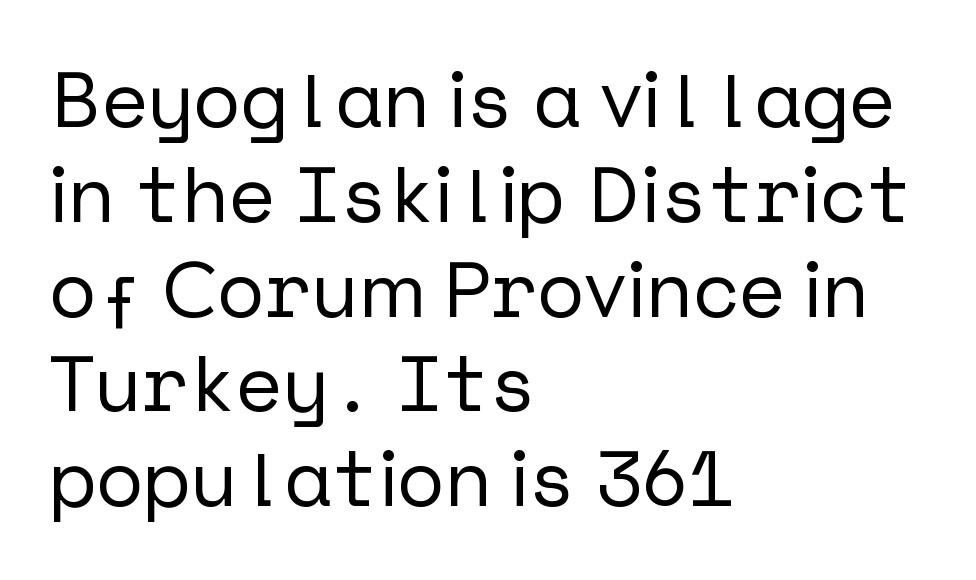
{"serif": "no", "italic": "no", "width": "normal", "stroke_contrast": "low", "x_height": "medium", "underline": "no", "align": "left", "line_spacing_ratio": 1.2, "letter_spacing": "normal", "letter_spacing_em": 0.0, "glyph_px": 79}
